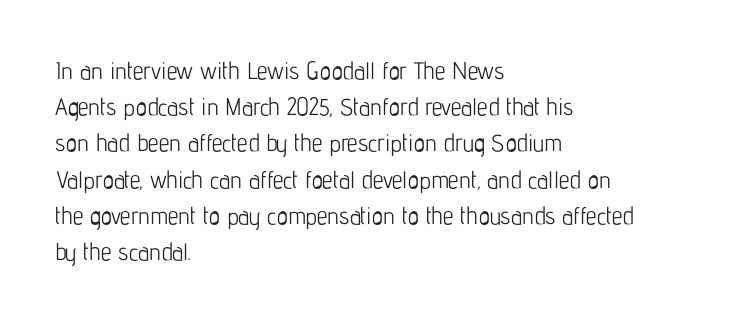
Default kerning and tracking; the words read as compact shapes. Tall strokes in this sample are plumb rather than angled. This rendering uses left alignment, leaving the right contour irregular. Students, observe: this is what conventionally led text looks like. Each stroke keeps to a modest, everyday thickness or less. Honestly, there is no underline to notice here at all.
